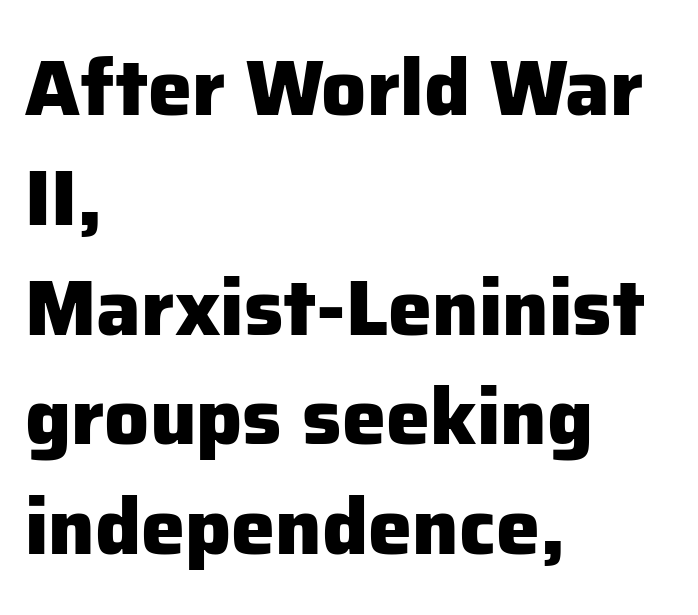
The image shows 79 px heavy sans-serif type, upright; set left-aligned, normal line spacing (1.39x), normal letter spacing, not underlined; low stroke contrast and a medium x-height.
